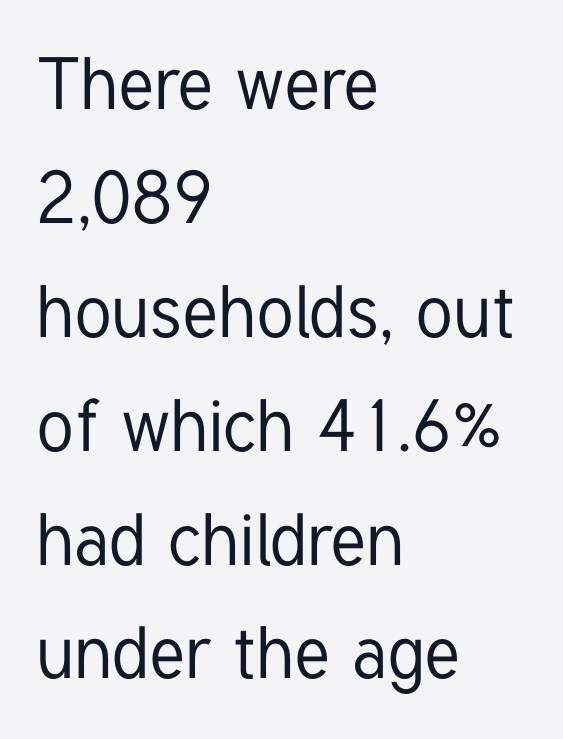
Q: Is the text italic (slanted)? A: No, it is upright.
Q: Is the typeface a serif or a sans-serif typeface? A: Sans-serif.
Q: Is the text underlined? A: No.
Q: How is the paragraph aligned? A: Left-aligned.
Q: Is the spacing between letters normal or unusually wide? A: Normal.
Q: Is the spacing between lines tight, normal or loose? A: Normal.
Q: Width (condensed, normal, or wide)? A: Condensed.
Q: Stroke contrast? A: Low.
Q: x-height? A: Medium.
Q: Monospaced? A: No.
